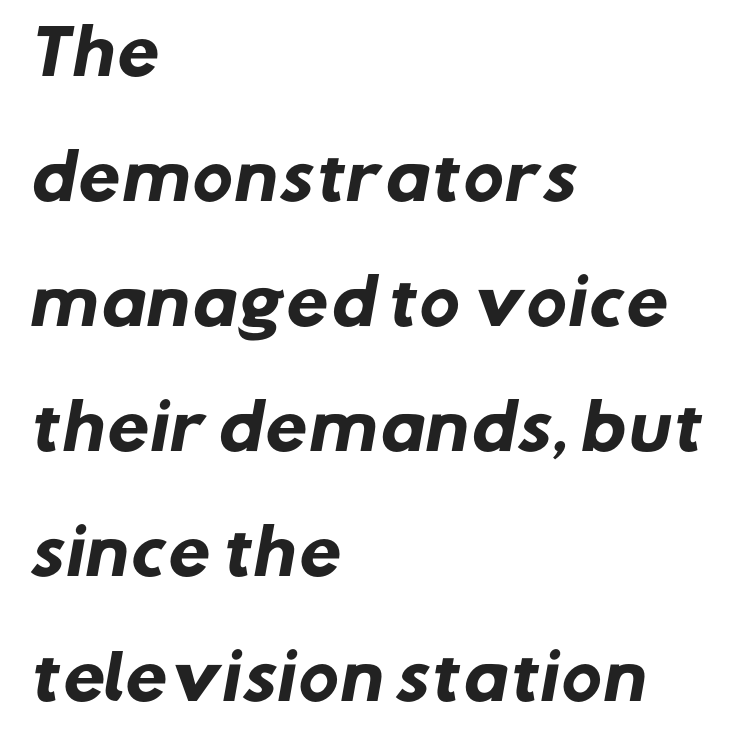
The image shows 61 px heavy sans-serif type; set left-aligned, loose line spacing (2.05x), normal letter spacing, not underlined; low stroke contrast and a medium x-height.
